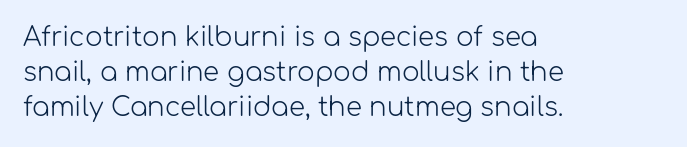
Q: Is the text bold? A: No.
Q: Is the text italic (slanted)? A: No, it is upright.
Q: Is the text underlined? A: No.
Q: How is the paragraph aligned? A: Left-aligned.
Q: Is the spacing between letters normal or unusually wide? A: Normal.
Q: Is the spacing between lines tight, normal or loose? A: Normal.
